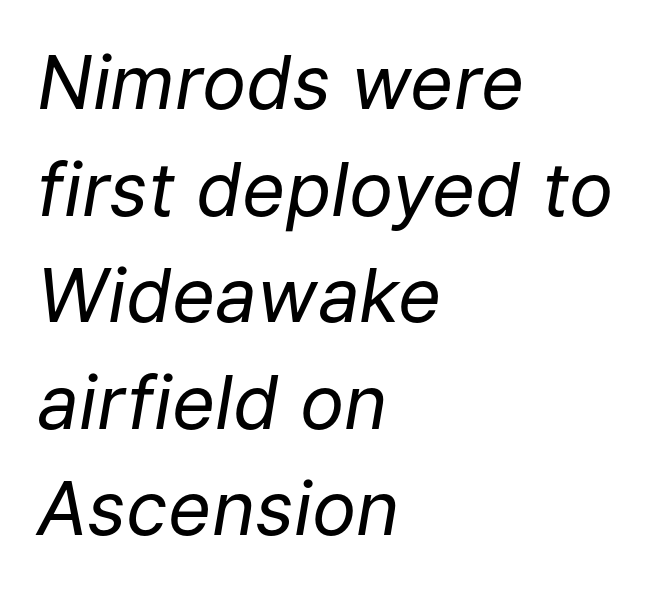
Nothing unusual about the tracking: characters are spaced as the font intends. Anything drawn beneath the words? Only blank space. The axis of the letterforms is tilted away from vertical. A typesetter would call this leading conventional body-copy spacing.
